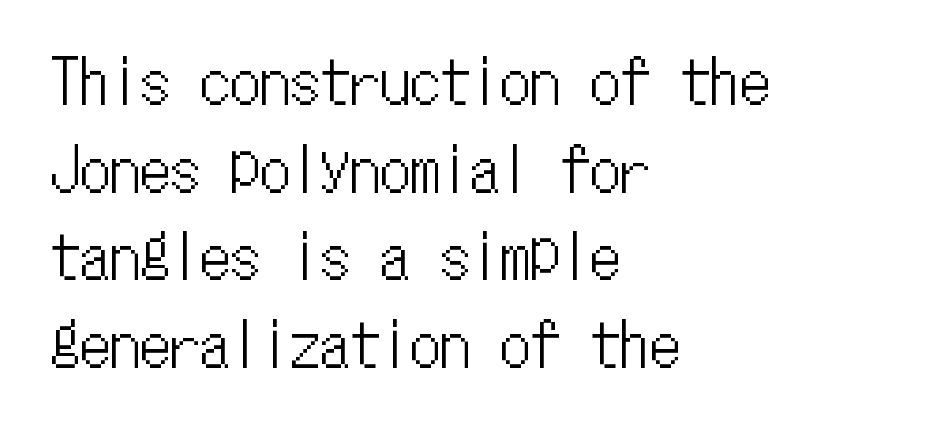
{"italic": "no", "width": "condensed", "stroke_contrast": "low", "x_height": "medium", "monospaced": "yes", "underline": "no", "align": "left", "line_spacing": "normal", "line_spacing_ratio": 1.46, "letter_spacing": "normal", "letter_spacing_em": 0.0, "glyph_px": 60}
